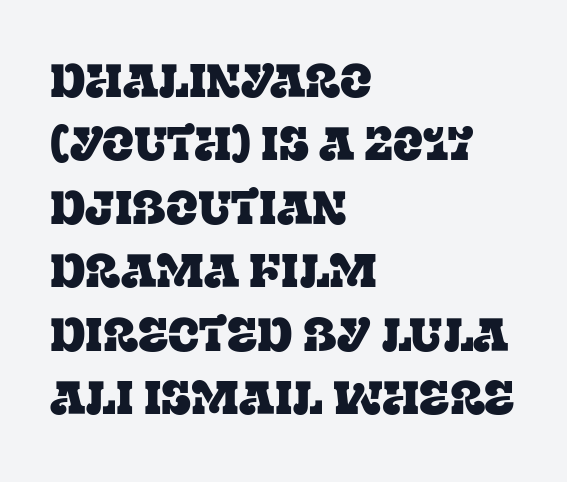
This sample has the flowing, uneven cadence of proportional lettering. These lines keep a tight, regular rhythm from letter to letter. Classification — serif. A clean baseline with only descenders dipping below it.
